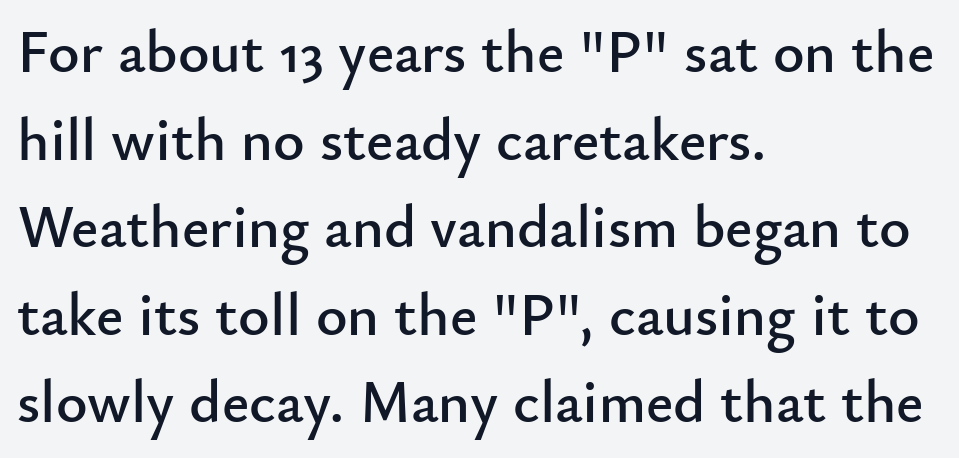
The image shows 60 px sans-serif type, upright; set left-aligned, normal line spacing (1.46x), normal letter spacing, not underlined; low stroke contrast and a small x-height.
